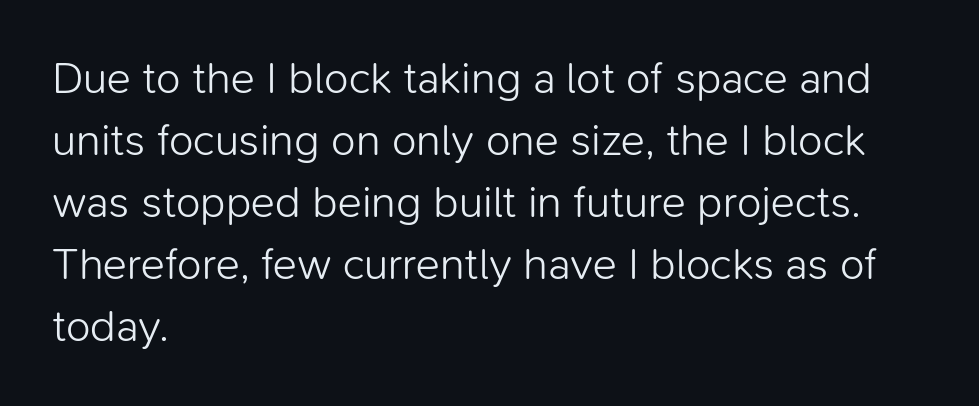
Q: Is the text bold? A: No.
Q: Is the text italic (slanted)? A: No, it is upright.
Q: Is the typeface a serif or a sans-serif typeface? A: Sans-serif.
Q: Is the text underlined? A: No.
Q: How is the paragraph aligned? A: Left-aligned.
Q: Is the spacing between letters normal or unusually wide? A: Normal.
Q: Is the spacing between lines tight, normal or loose? A: Normal.
Q: Width (condensed, normal, or wide)? A: Normal.
Q: Stroke contrast? A: Low.
Q: x-height? A: Medium.
Q: Monospaced? A: No.
